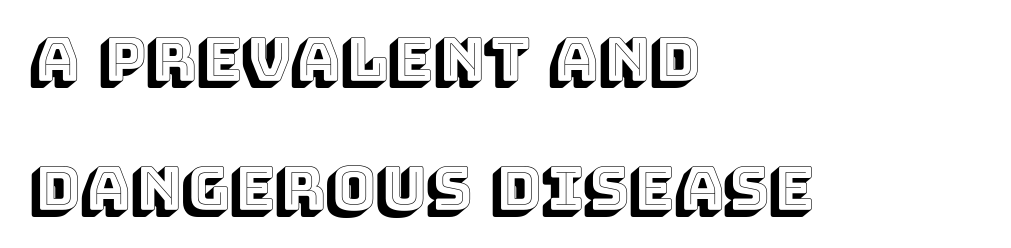
{"italic": "no", "width": "normal", "x_height": "large", "monospaced": "no", "underline": "no", "align": "left", "line_spacing": "loose", "line_spacing_ratio": 2.15, "letter_spacing": "normal", "letter_spacing_em": 0.0, "glyph_px": 60}
